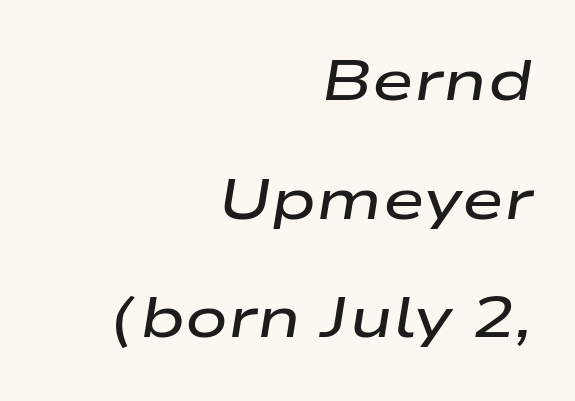
The image shows 57 px semibold, wide type, italic (leaning right); set right-aligned, loose line spacing (2.08x), normal letter spacing, not underlined; low stroke contrast and a medium x-height.
